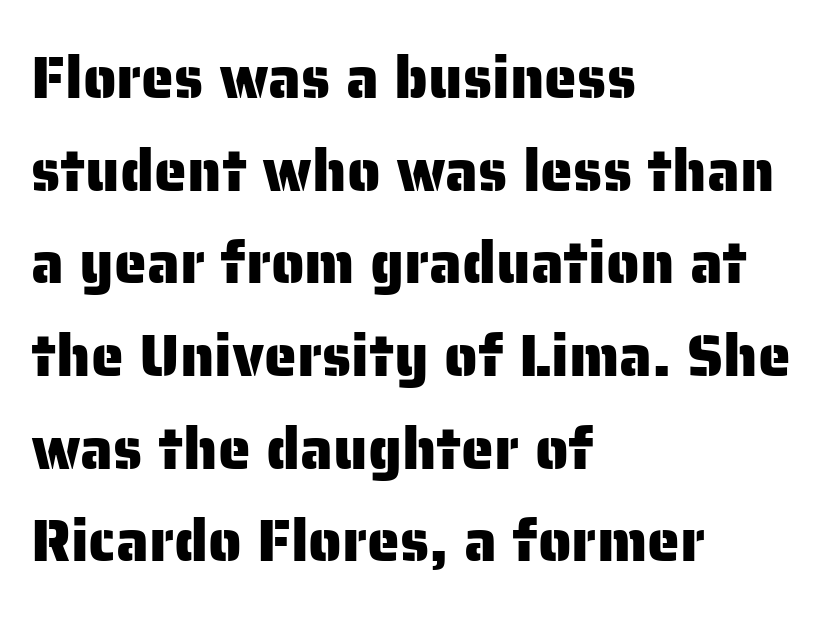
Successive baselines arrive at the customary interval. There is no visible air inserted between adjacent glyphs. The paragraph has a hard left edge and a soft right edge. The typography opts for an upright posture over an oblique one. Think of a printed novel: that variable character pitch is what you see here.
